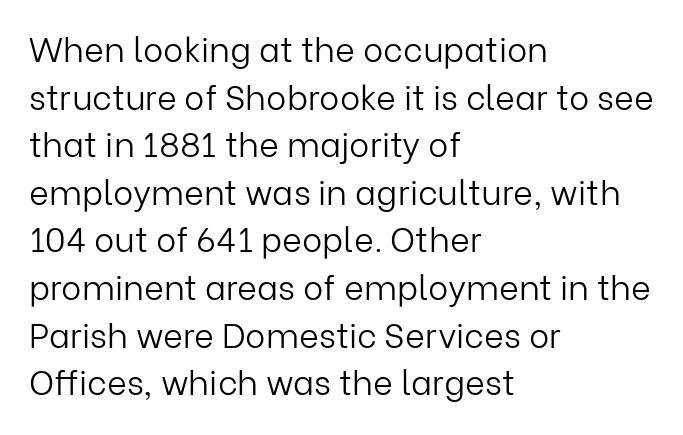
Q: Is the text bold? A: No.
Q: Is the text italic (slanted)? A: No, it is upright.
Q: Is the typeface a serif or a sans-serif typeface? A: Sans-serif.
Q: Is the text underlined? A: No.
Q: How is the paragraph aligned? A: Left-aligned.
Q: Is the spacing between letters normal or unusually wide? A: Normal.
Q: Is the spacing between lines tight, normal or loose? A: Normal.
Q: Width (condensed, normal, or wide)? A: Normal.
Q: Stroke contrast? A: Low.
Q: x-height? A: Medium.
Q: Monospaced? A: No.
